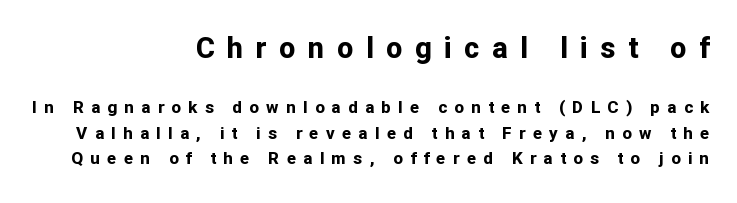
In this sample the first text group is rendered at the bigger scale. The glyphs have the mass of a bold cut. The passage shown is typed in a proportional face where columns would drift. Descenders are the only things crossing below the line. The lettering stays uniformly vertical, giving the passage a roman look.
